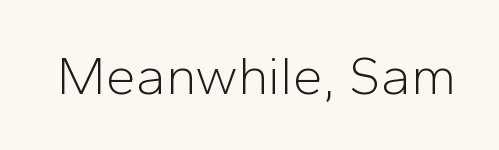
{"serif": "no", "italic": "no", "bold": "no", "weight": "light", "width": "normal", "stroke_contrast": "low", "x_height": "medium", "monospaced": "no", "underline": "no", "letter_spacing": "normal", "letter_spacing_em": 0.0, "glyph_px": 54}
